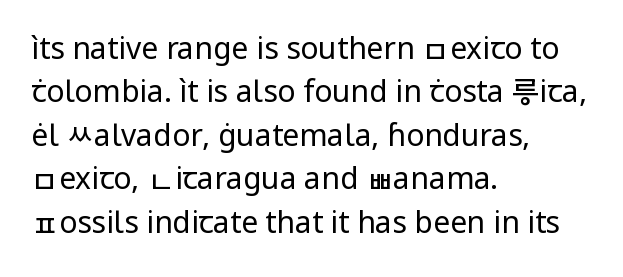
{"serif": "no", "italic": "no", "bold": "no", "weight": "regular", "width": "normal", "stroke_contrast": "low", "x_height": "medium", "monospaced": "no", "underline": "no", "align": "left", "line_spacing": "normal", "line_spacing_ratio": 1.45, "letter_spacing": "normal", "letter_spacing_em": 0.0, "glyph_px": 30}
